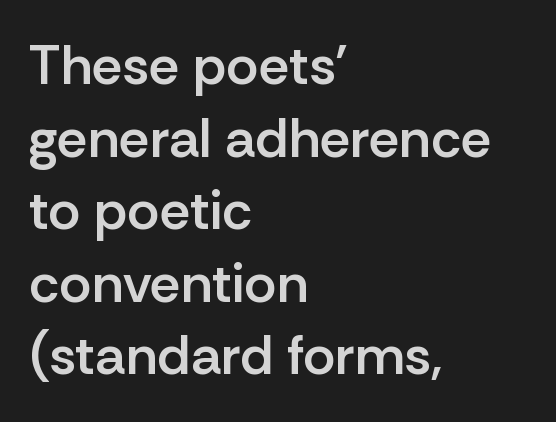
Each word holds together tightly as a unit, with standard inter-letter gaps. The rendering anchors every line to the left-hand side. Nope, no serifs anywhere on these letters. Interline gaps are of average width in this sample. You can tell it's not italic because the verticals are truly vertical. Set as a demibold, roughly 600 on the weight scale.
